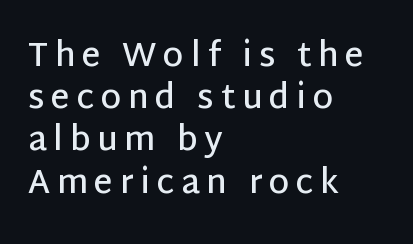
Q: Is the text bold? A: Semi-bold.
Q: Is the text italic (slanted)? A: No, it is upright.
Q: Is the typeface a serif or a sans-serif typeface? A: Sans-serif.
Q: Is the text underlined? A: No.
Q: How is the paragraph aligned? A: Left-aligned.
Q: Is the spacing between letters normal or unusually wide? A: Unusually wide.
Q: Is the spacing between lines tight, normal or loose? A: Normal.
Q: Width (condensed, normal, or wide)? A: Normal.
Q: Stroke contrast? A: Low.
Q: x-height? A: Large.
Q: Monospaced? A: No.
